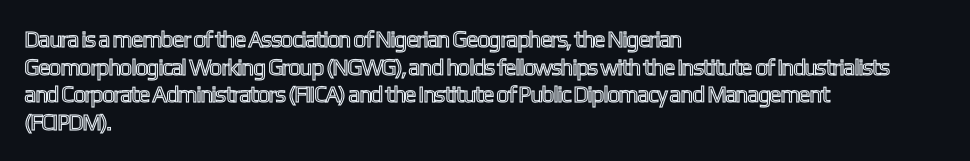
Q: Is the text italic (slanted)? A: No, it is upright.
Q: Is the text underlined? A: No.
Q: How is the paragraph aligned? A: Left-aligned.
Q: Is the spacing between letters normal or unusually wide? A: Normal.
